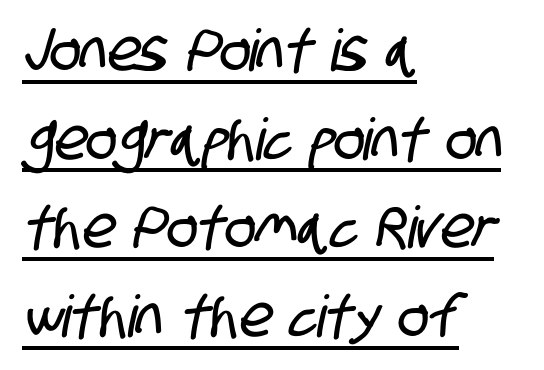
Every word sits above its own underline. Evenly set lines give the paragraph a standard silhouette. Look at the bottom of the vertical strokes: they stop flat, with no serifs. A typesetter would call this zero additional tracking.
